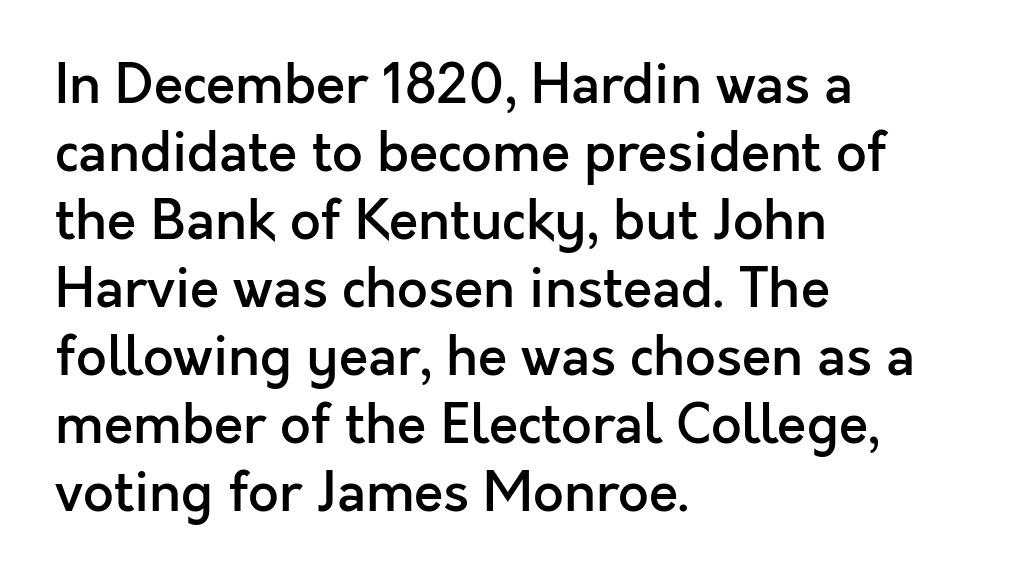
{"serif": "no", "italic": "no", "bold": "semi", "weight": "semibold", "width": "normal", "x_height": "medium", "monospaced": "no", "underline": "no", "align": "left", "line_spacing": "normal", "line_spacing_ratio": 1.26, "letter_spacing": "normal", "letter_spacing_em": 0.0, "glyph_px": 54}
